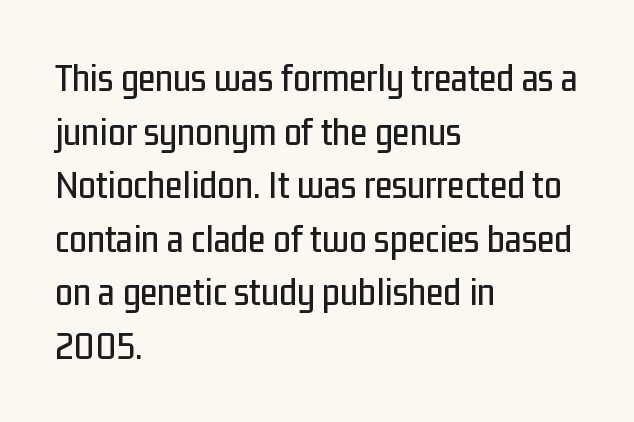
{"serif": "no", "italic": "no", "width": "condensed", "stroke_contrast": "low", "x_height": "medium", "monospaced": "no", "underline": "no", "align": "left", "line_spacing": "normal", "line_spacing_ratio": 1.34, "letter_spacing": "normal", "letter_spacing_em": 0.0, "glyph_px": 40}
